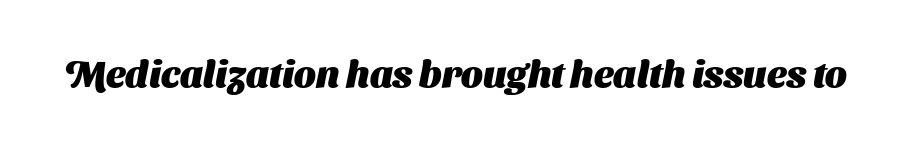
The image shows 38 px heavy sans-serif type; set normal letter spacing, not underlined; medium stroke contrast and a medium x-height.
